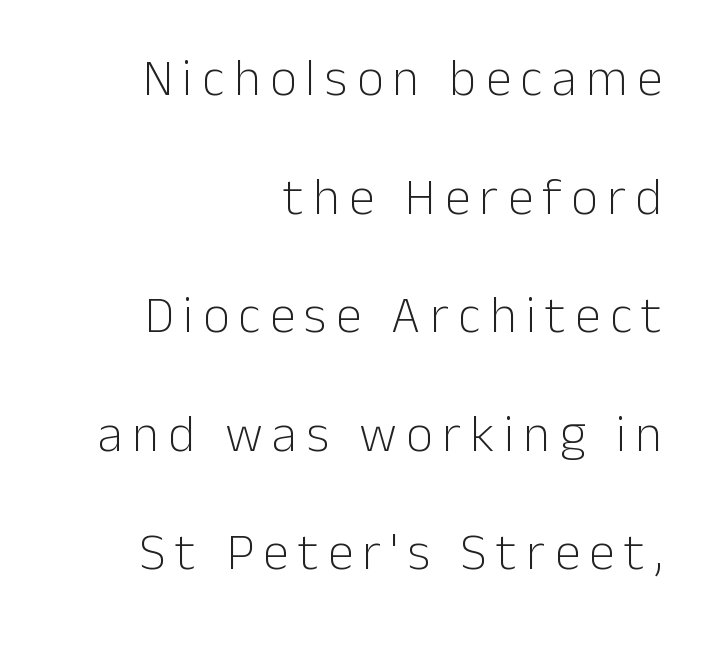
Loosely led — the rows are spread out. This is sans-serif lettering, the kind often seen on screens and signage. A typesetter would mark this as roman, not italic. The passage shown is typed in a proportional face where columns would drift. The rendering anchors every line to the right-hand side. The typesetting does not lean heavy: it is not bold.
